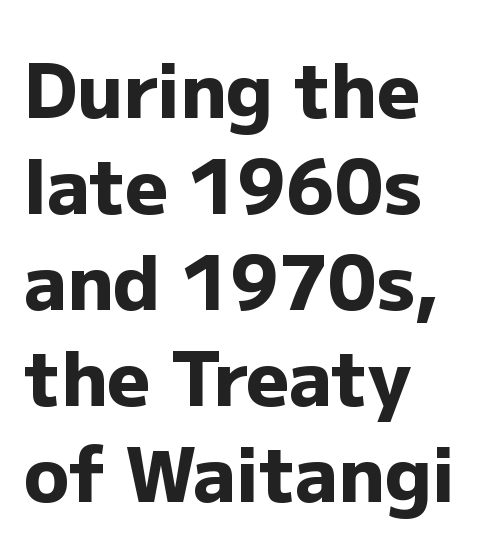
The image shows 75 px heavy sans-serif type, upright; set left-aligned, normal line spacing (1.28x), normal letter spacing, not underlined; low stroke contrast and a medium x-height.
